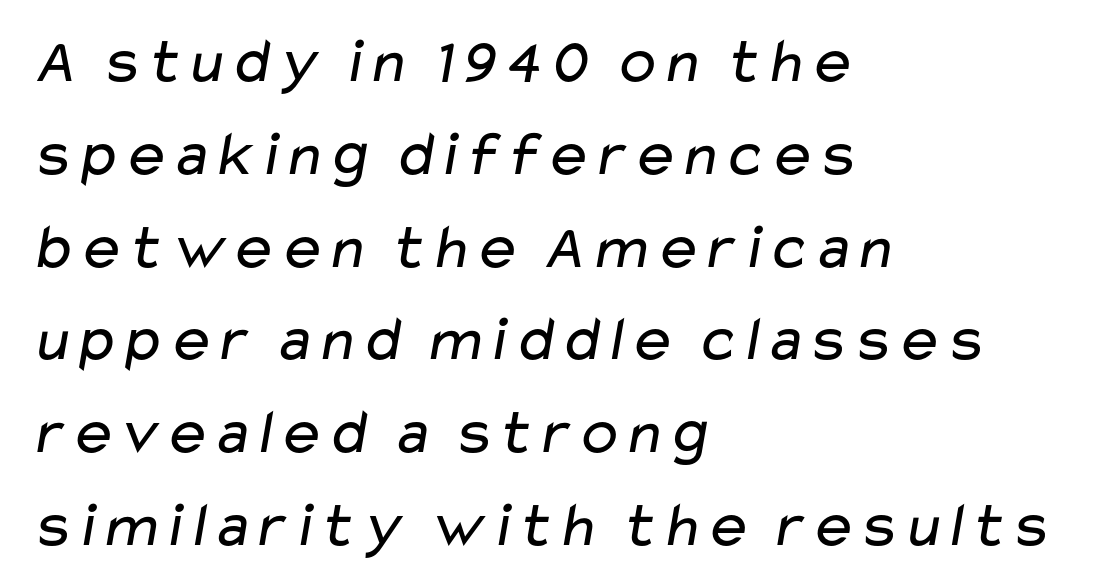
{"serif": "no", "bold": "no", "weight": "regular", "width": "wide", "stroke_contrast": "low", "x_height": "medium", "monospaced": "no", "underline": "no", "align": "left", "line_spacing": "normal", "line_spacing_ratio": 1.45, "letter_spacing": "normal", "letter_spacing_em": 0.0, "glyph_px": 64}
